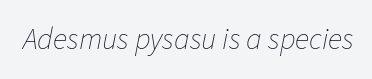
Q: Is the text bold? A: No.
Q: Is the text italic (slanted)? A: Yes, it leans right by about 11 degrees.
Q: Is the text underlined? A: No.
Q: Is the spacing between letters normal or unusually wide? A: Normal.
Q: Width (condensed, normal, or wide)? A: Normal.
Q: Stroke contrast? A: Low.
Q: x-height? A: Medium.
Q: Monospaced? A: No.
